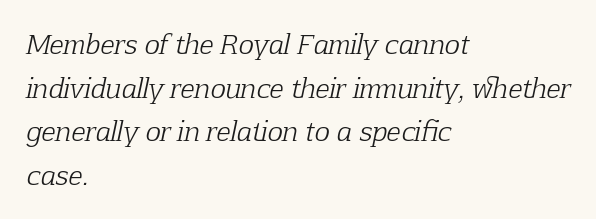
The image shows 26 px text type, italic (leaning right); set left-aligned, normal line spacing (1.68x), normal letter spacing, not underlined.
